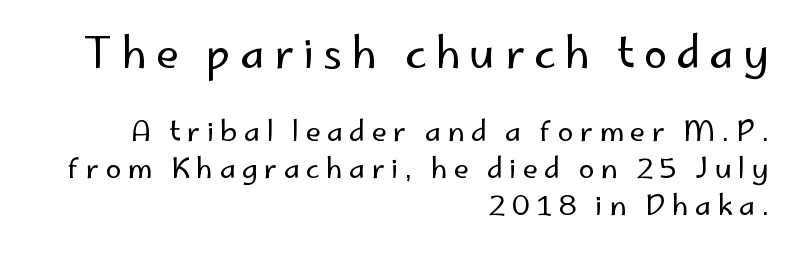
Each letter keeps its own natural width here, so spacing adapts to shape. Does the copy run flush right? Yes — the right margin is perfectly even. The rendering shrinks the type as you move from the upper chunk to the lower. Notice how descenders clear the ascenders below comfortably — that's standard leading. Nothing sits at the stroke ends, so this counts as sans-serif.
